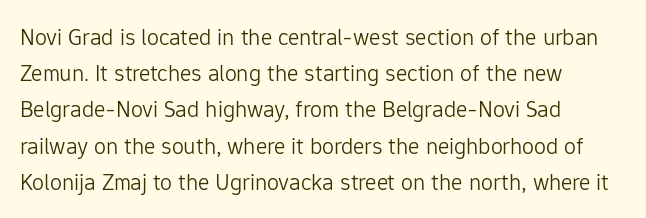
{"italic": "no", "bold": "no", "underline": "no", "align": "left", "line_spacing": "normal", "line_spacing_ratio": 1.51, "letter_spacing": "normal", "letter_spacing_em": 0.0, "glyph_px": 24}
